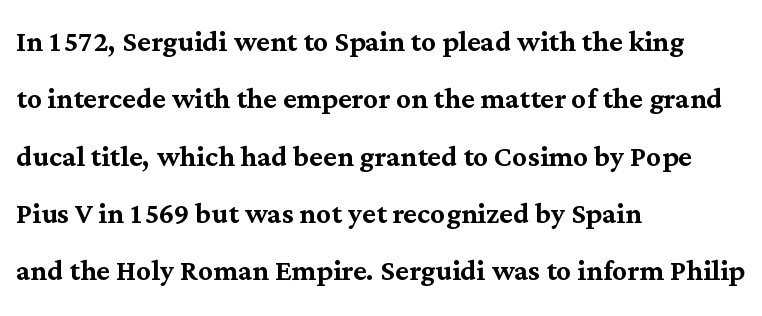
{"serif": "yes", "italic": "no", "width": "normal", "stroke_contrast": "medium", "x_height": "medium", "monospaced": "no", "underline": "no", "align": "left", "line_spacing": "normal", "line_spacing_ratio": 1.55, "letter_spacing": "normal", "letter_spacing_em": 0.0, "glyph_px": 37}
